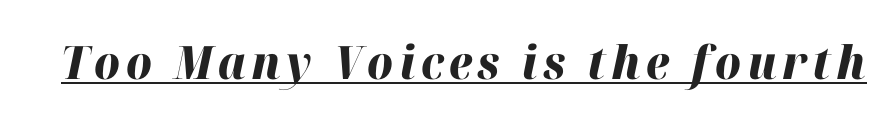
Emphasis-style slanted type is in use. Each letter keeps its own natural width here, so spacing adapts to shape. The rendering uses the underline text-decoration. Caption: bold face, heavy strokes.
